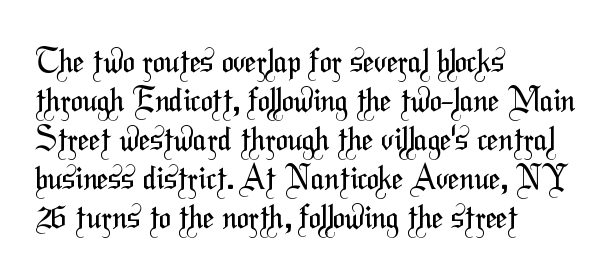
Q: Is the text bold? A: No.
Q: Is the typeface a serif or a sans-serif typeface? A: Sans-serif.
Q: Is the text underlined? A: No.
Q: How is the paragraph aligned? A: Left-aligned.
Q: Is the spacing between letters normal or unusually wide? A: Normal.
Q: Width (condensed, normal, or wide)? A: Condensed.
Q: Stroke contrast? A: Medium.
Q: x-height? A: Medium.
Q: Monospaced? A: No.
